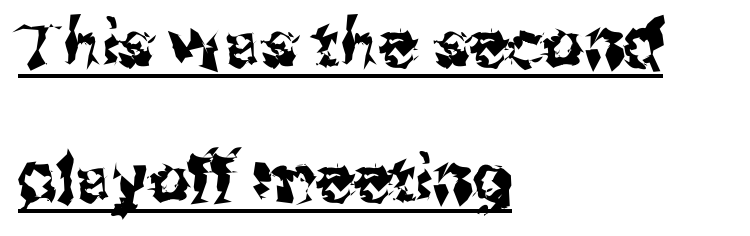
{"serif": "no", "italic": "no", "width": "normal", "stroke_contrast": "medium", "x_height": "medium", "monospaced": "no", "underline": "yes", "align": "left", "line_spacing": "loose", "line_spacing_ratio": 2.11, "letter_spacing": "normal", "letter_spacing_em": 0.0, "glyph_px": 64}
